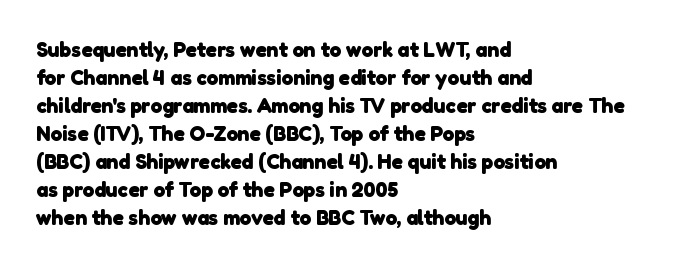
The image shows 21 px bold type; set left-aligned, normal line spacing (1.33x), normal letter spacing, not underlined.
